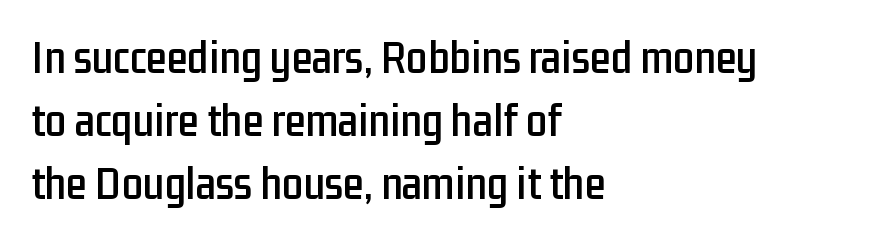
Q: Is the text italic (slanted)? A: No, it is upright.
Q: Is the typeface a serif or a sans-serif typeface? A: Sans-serif.
Q: Is the text underlined? A: No.
Q: How is the paragraph aligned? A: Left-aligned.
Q: Is the spacing between letters normal or unusually wide? A: Normal.
Q: Is the spacing between lines tight, normal or loose? A: Normal.
Q: Width (condensed, normal, or wide)? A: Condensed.
Q: Stroke contrast? A: Low.
Q: x-height? A: Medium.
Q: Monospaced? A: No.
